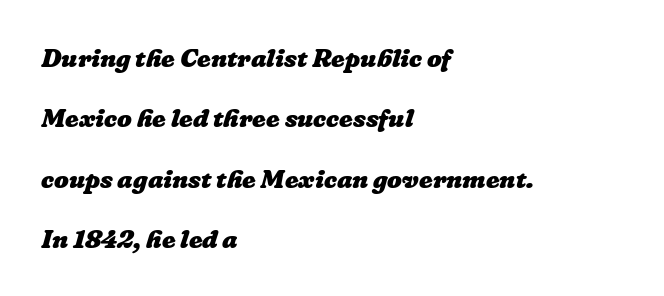
The image shows 26 px bold type; set left-aligned, loose line spacing (2.32x), normal letter spacing, not underlined.
